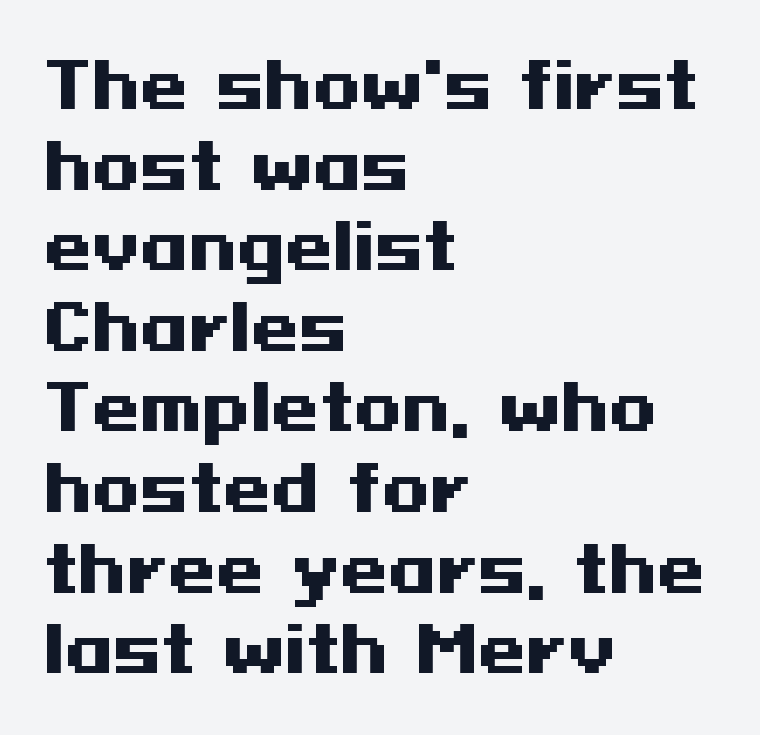
A dark, heavy texture on the line: the type is bold. Posture: straight, roman, zero tilt. This sample uses plain, unmodified letter spacing. Does the type have serifs? No, each stem ends abruptly.
